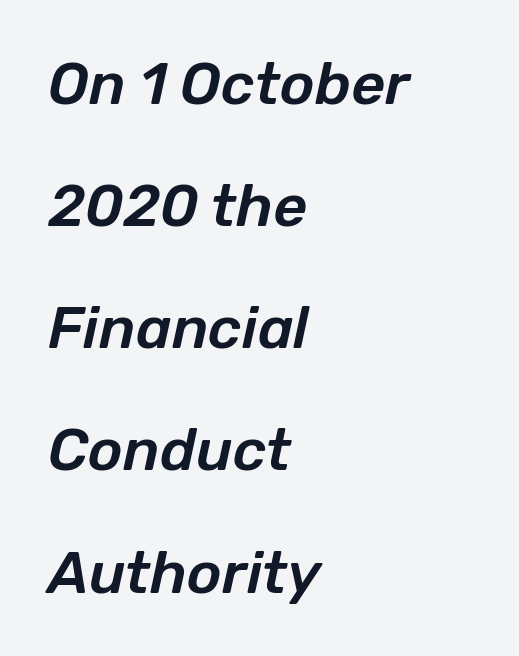
Q: Is the text italic (slanted)? A: Yes, it leans right by about 12 degrees.
Q: Is the text underlined? A: No.
Q: How is the paragraph aligned? A: Left-aligned.
Q: Is the spacing between letters normal or unusually wide? A: Normal.
Q: Is the spacing between lines tight, normal or loose? A: Loose.
Q: Width (condensed, normal, or wide)? A: Normal.
Q: Stroke contrast? A: Low.
Q: x-height? A: Medium.
Q: Monospaced? A: No.
